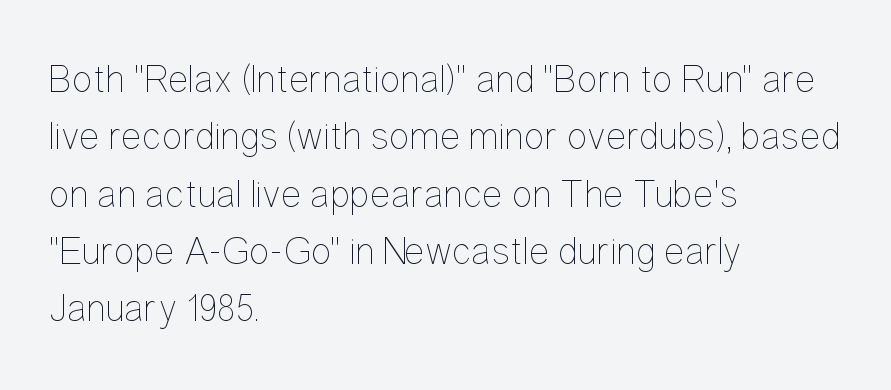
The image shows 39 px thin, condensed type, upright; set left-aligned, normal line spacing (1.47x), normal letter spacing, not underlined; low stroke contrast and a medium x-height.
